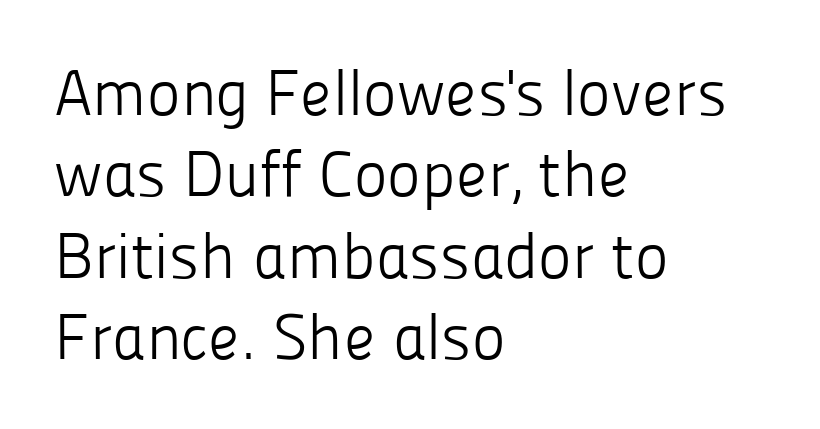
Q: Is the text bold? A: No.
Q: Is the text italic (slanted)? A: No, it is upright.
Q: Is the typeface a serif or a sans-serif typeface? A: Sans-serif.
Q: Is the text underlined? A: No.
Q: How is the paragraph aligned? A: Left-aligned.
Q: Is the spacing between letters normal or unusually wide? A: Normal.
Q: Is the spacing between lines tight, normal or loose? A: Normal.
Q: Width (condensed, normal, or wide)? A: Normal.
Q: Stroke contrast? A: Low.
Q: x-height? A: Medium.
Q: Monospaced? A: No.
